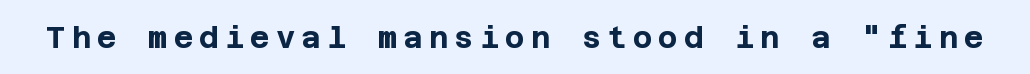
Q: Is the text bold? A: Yes.
Q: Is the text italic (slanted)? A: No, it is upright.
Q: Is the typeface a serif or a sans-serif typeface? A: Sans-serif.
Q: Is the text underlined? A: No.
Q: Is the spacing between letters normal or unusually wide? A: Unusually wide.
Q: Width (condensed, normal, or wide)? A: Normal.
Q: Stroke contrast? A: Low.
Q: x-height? A: Large.
